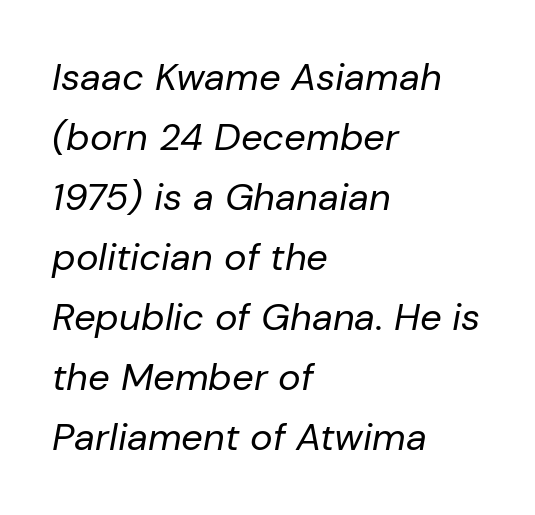
{"italic": "yes", "lean": "right", "slant_degrees": 10, "bold": "no", "weight": "regular", "width": "normal", "stroke_contrast": "low", "x_height": "medium", "monospaced": "no", "underline": "no", "align": "left", "line_spacing": "normal", "line_spacing_ratio": 1.58, "letter_spacing": "normal", "letter_spacing_em": 0.0, "glyph_px": 38}
